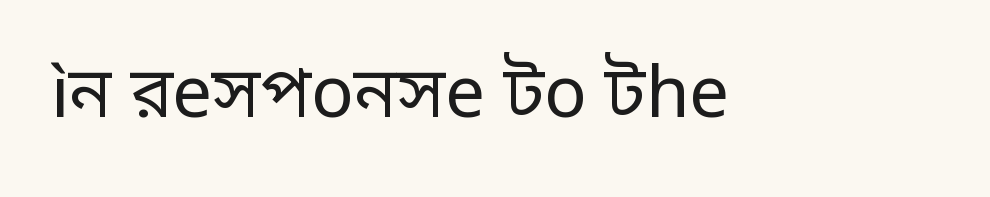
The image shows 71 px regular-weight sans-serif type, upright; set normal letter spacing, not underlined; low stroke contrast and a medium x-height.
